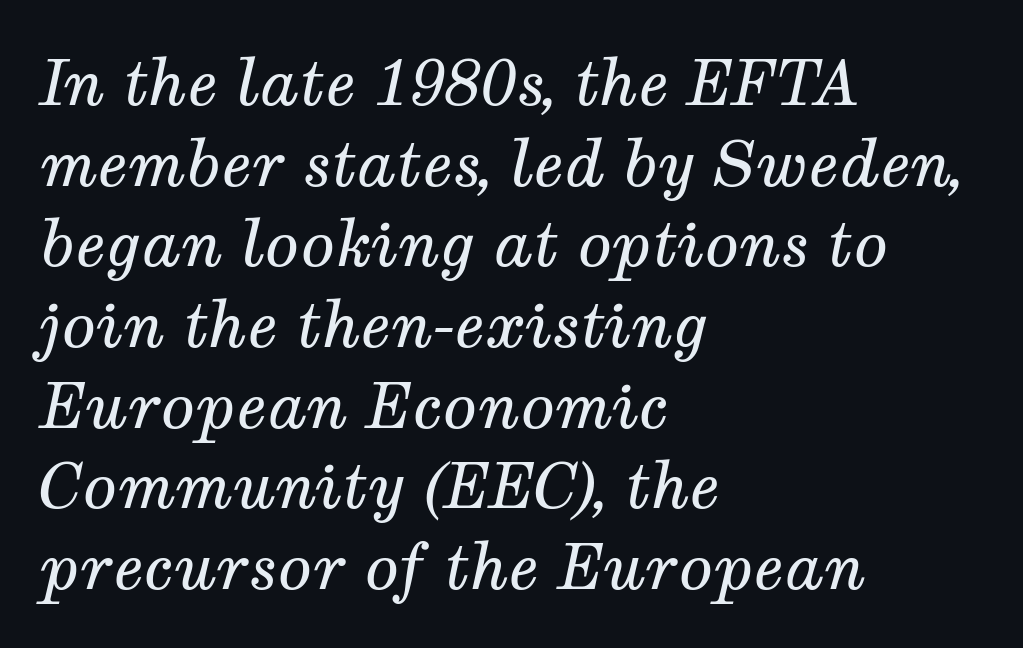
No extra tracking has been applied to these lines. Yep, that's italic — everything's leaning. Horizontal alignment here is leftward, the default for most running prose. The gap between lines stays unmarked. Vertically, the passage feels balanced, rows spaced as you'd expect. Nothing heavy about these letters — not bold at all.
